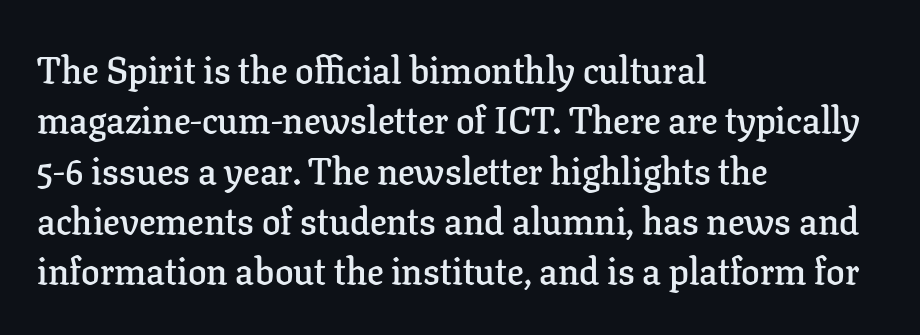
Q: Is the text bold? A: Semi-bold.
Q: Is the text italic (slanted)? A: No, it is upright.
Q: Is the typeface a serif or a sans-serif typeface? A: Serif.
Q: Is the text underlined? A: No.
Q: How is the paragraph aligned? A: Left-aligned.
Q: Is the spacing between letters normal or unusually wide? A: Normal.
Q: Is the spacing between lines tight, normal or loose? A: Normal.
Q: Width (condensed, normal, or wide)? A: Normal.
Q: Stroke contrast? A: Low.
Q: x-height? A: Medium.
Q: Monospaced? A: No.
